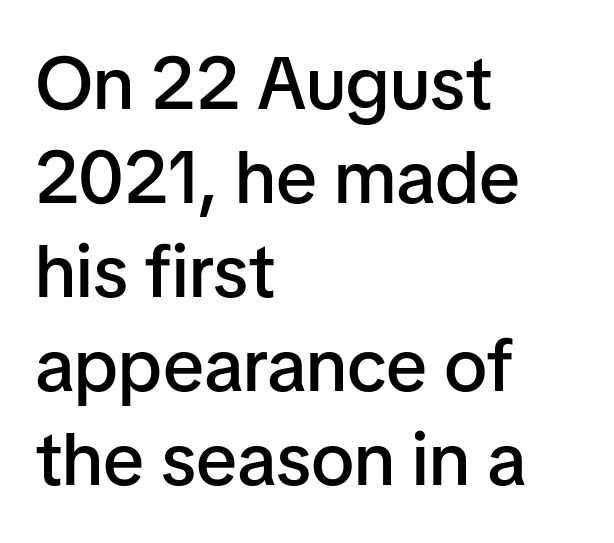
Nobody touched the tracking dial on this one. Designer's note — italics off, roman on. Looks like regular typesetting: each glyph gets only the width it needs. Does the weight exceed regular? Yes, but only to semibold. All the whitespace from short lines collects on the right.
